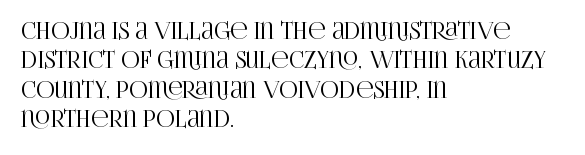
The image shows 23 px text type, upright; set left-aligned, normal line spacing (1.28x), normal letter spacing, not underlined.
